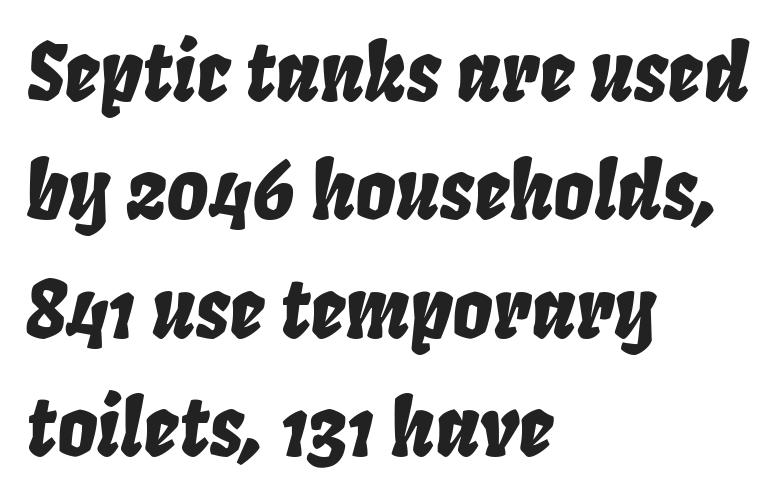
The image shows 79 px condensed type, italic (leaning right); set left-aligned, normal line spacing (1.5x), normal letter spacing, not underlined; low stroke contrast and a large x-height.
